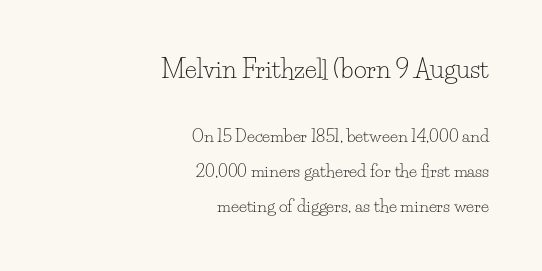
If you squint, the top block still reads clearly — it's the larger of the two. Anything drawn beneath the words? Only blank space. Widely set lines give the paragraph a tall, airy silhouette. Horizontal alignment here is rightward, an uncommon choice for prose. How are the letters spaced? Ordinarily, with no added tracking.
